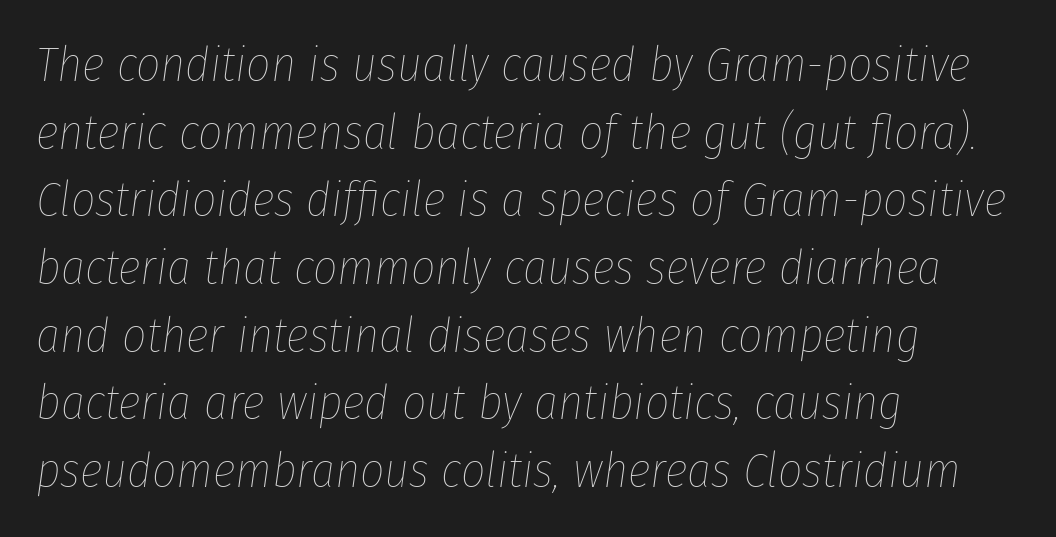
The typography opts for an oblique posture over an upright one. A classic flush-left, rag-right setting is used for this passage. Plain, unruled lines of type. Caption: standard tracking, unaltered. Ink coverage per letter is moderate at most.
